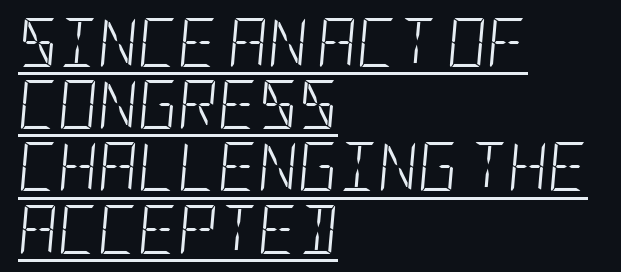
{"italic": "yes", "lean": "right", "slant_degrees": 5, "bold": "no", "weight": "light", "width": "condensed", "stroke_contrast": "low", "x_height": "large", "underline": "yes", "align": "left", "line_spacing": "normal", "line_spacing_ratio": 1.27, "letter_spacing": "normal", "letter_spacing_em": 0.0, "glyph_px": 49}
